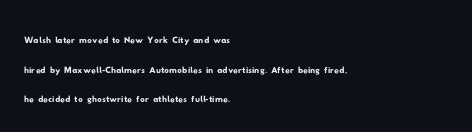
{"underline": "no", "align": "left", "line_spacing": "normal", "line_spacing_ratio": 1.29, "letter_spacing": "normal", "letter_spacing_em": 0.0, "glyph_px": 23}
